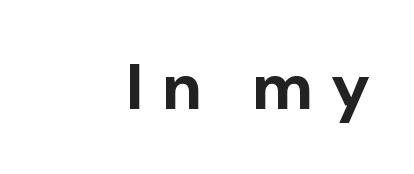
Q: Is the text bold? A: Yes.
Q: Is the text italic (slanted)? A: No, it is upright.
Q: Is the typeface a serif or a sans-serif typeface? A: Sans-serif.
Q: Is the text underlined? A: No.
Q: How is the paragraph aligned? A: Right-aligned.
Q: Is the spacing between letters normal or unusually wide? A: Unusually wide.
Q: Width (condensed, normal, or wide)? A: Normal.
Q: Stroke contrast? A: Low.
Q: x-height? A: Medium.
Q: Monospaced? A: No.
